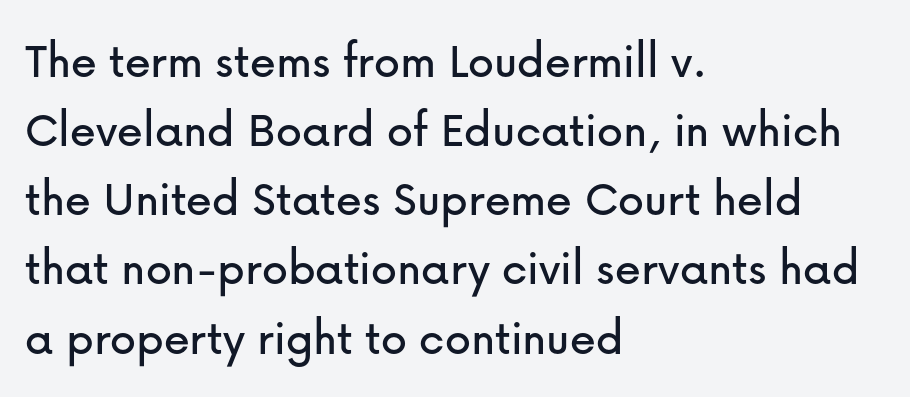
The image shows 52 px sans-serif type, upright; set left-aligned, normal line spacing (1.33x), normal letter spacing, not underlined; low stroke contrast and a medium x-height.
